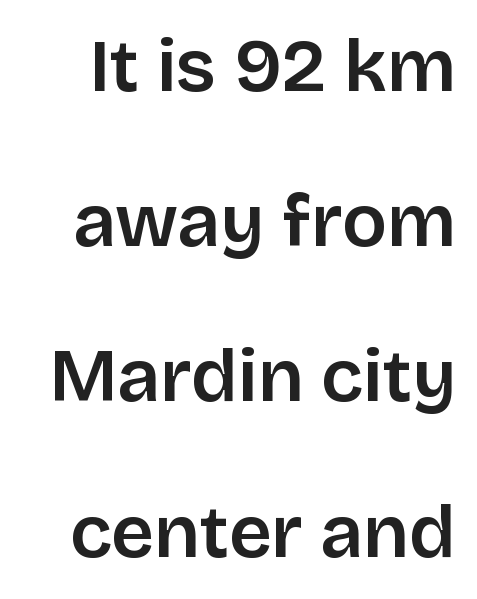
Q: Is the text italic (slanted)? A: No, it is upright.
Q: Is the typeface a serif or a sans-serif typeface? A: Sans-serif.
Q: Is the text underlined? A: No.
Q: Is the spacing between letters normal or unusually wide? A: Normal.
Q: Is the spacing between lines tight, normal or loose? A: Loose.
Q: Width (condensed, normal, or wide)? A: Normal.
Q: Stroke contrast? A: Low.
Q: x-height? A: Large.
Q: Monospaced? A: No.
